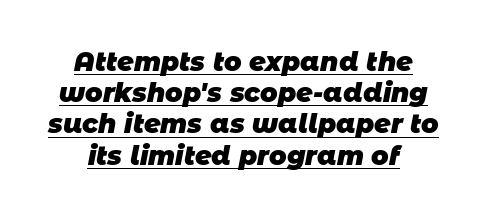
{"bold": "yes", "underline": "yes", "line_spacing_ratio": 1.2, "letter_spacing": "normal", "letter_spacing_em": 0.0, "glyph_px": 26}
